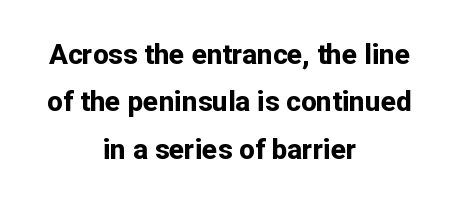
Q: Is the text bold? A: Yes.
Q: Is the text italic (slanted)? A: No, it is upright.
Q: Is the typeface a serif or a sans-serif typeface? A: Sans-serif.
Q: Is the text underlined? A: No.
Q: How is the paragraph aligned? A: Centered.
Q: Is the spacing between letters normal or unusually wide? A: Normal.
Q: Is the spacing between lines tight, normal or loose? A: Normal.
Q: Width (condensed, normal, or wide)? A: Normal.
Q: Stroke contrast? A: Low.
Q: x-height? A: Medium.
Q: Monospaced? A: No.
